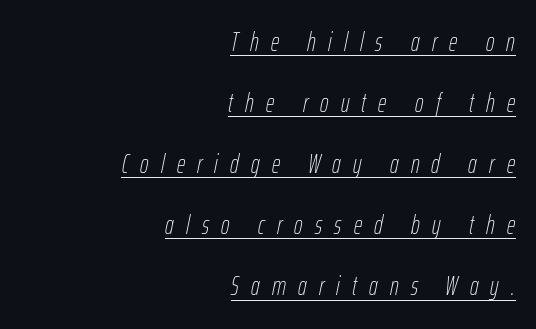
{"italic": "yes", "lean": "right", "slant_degrees": 12, "bold": "no", "underline": "yes", "align": "right", "line_spacing": "loose", "line_spacing_ratio": 2.35, "letter_spacing": "wide", "letter_spacing_em": 0.47, "glyph_px": 26}
